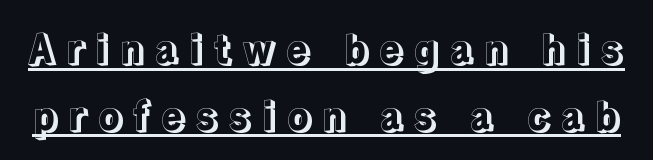
Ordinary non-slanted type is in use. Underlined type. Someone cranked the tracking dial way up on this one. Proportional: the letters do not fall into vertical columns.
